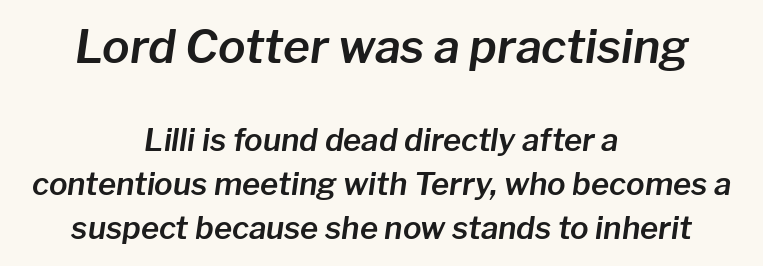
Any mark beneath the type? The region is blank. Notice how descenders clear the ascenders below comfortably — that's standard leading. Slanted lettering throughout. These lines are rendered in a variable-pitch font. The designer gave the opening block more size than the closing block.
